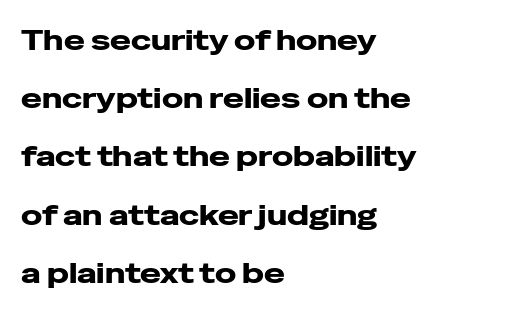
Q: Is the text bold? A: Yes.
Q: Is the text italic (slanted)? A: No, it is upright.
Q: Is the typeface a serif or a sans-serif typeface? A: Sans-serif.
Q: Is the text underlined? A: No.
Q: How is the paragraph aligned? A: Left-aligned.
Q: Is the spacing between letters normal or unusually wide? A: Normal.
Q: Is the spacing between lines tight, normal or loose? A: Loose.
Q: Width (condensed, normal, or wide)? A: Wide.
Q: Stroke contrast? A: Low.
Q: x-height? A: Medium.
Q: Monospaced? A: No.
